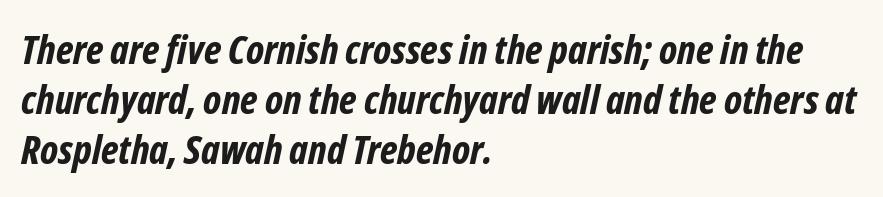
The image shows 40 px bold, condensed sans-serif type; set left-aligned, normal line spacing (1.25x), normal letter spacing, not underlined; low stroke contrast and a medium x-height.
